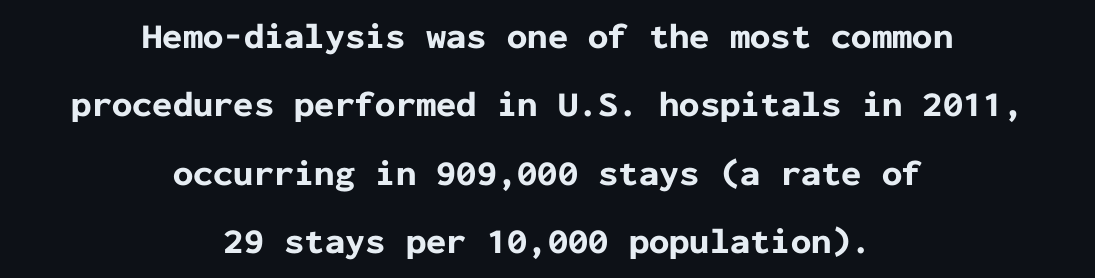
The rendering shows plain stroke endings on the letterforms — a sans-serif design. Decoration check: the copy has no underline. Heavy, bold letterforms. Vertically, the passage feels expansive, rows floating well apart. The passage shown is typed in a monospace face where columns stay perfectly aligned. Upright lettering throughout.
